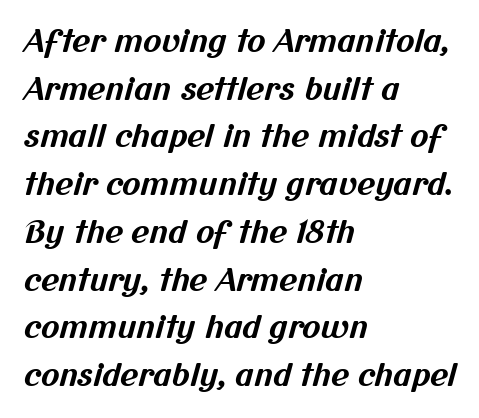
Q: Is the text bold? A: Yes.
Q: Is the typeface a serif or a sans-serif typeface? A: Sans-serif.
Q: Is the text underlined? A: No.
Q: How is the paragraph aligned? A: Left-aligned.
Q: Is the spacing between letters normal or unusually wide? A: Normal.
Q: Is the spacing between lines tight, normal or loose? A: Normal.
Q: Width (condensed, normal, or wide)? A: Normal.
Q: Stroke contrast? A: Medium.
Q: x-height? A: Medium.
Q: Monospaced? A: No.
